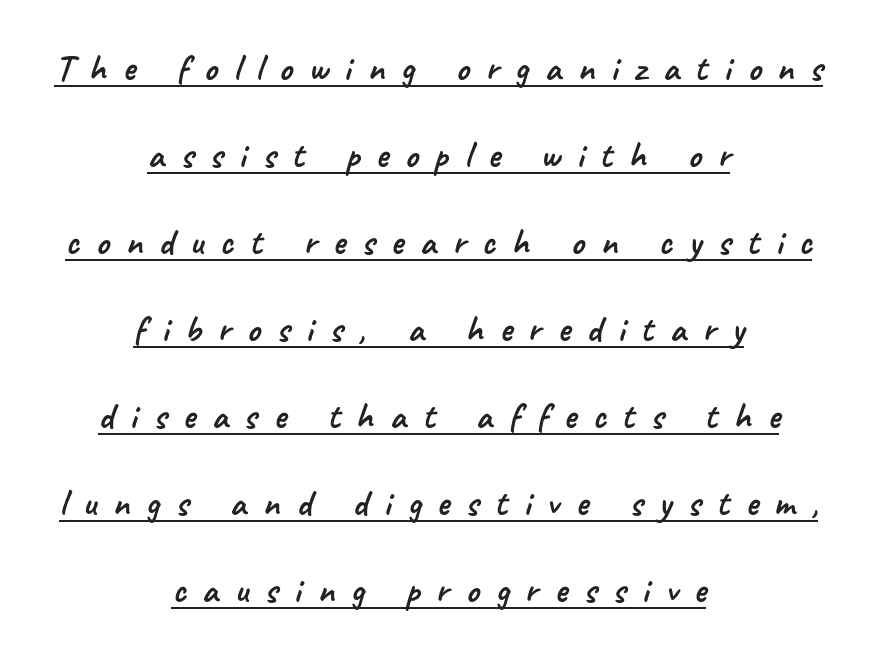
The image shows 37 px sans-serif type; set centered, loose line spacing (2.35x), unusually wide letter spacing (+0.44 em), underlined; low stroke contrast and a small x-height.
